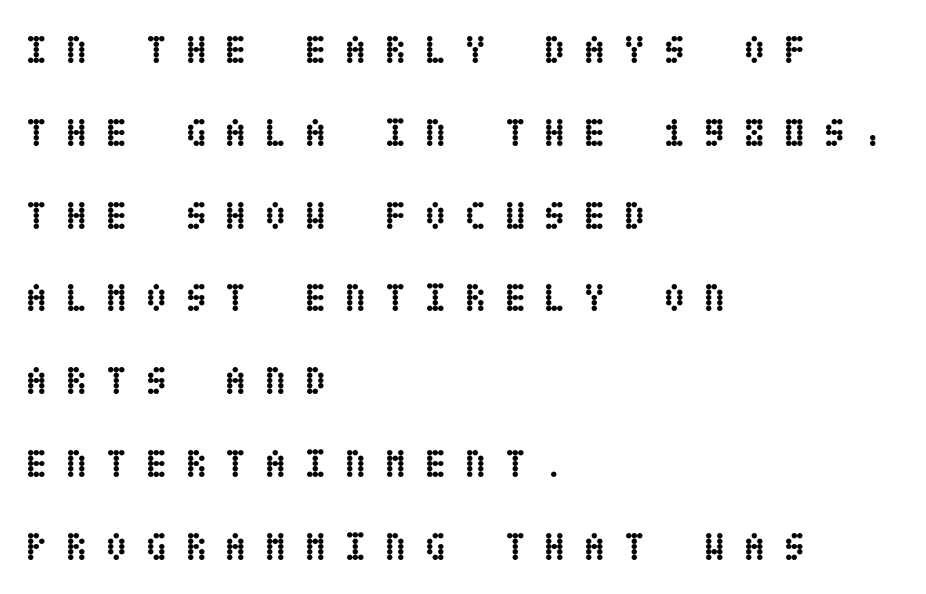
{"italic": "no", "bold": "yes", "weight": "semibold", "width": "condensed", "stroke_contrast": "low", "x_height": "large", "underline": "no", "align": "left", "line_spacing": "loose", "line_spacing_ratio": 2.07, "letter_spacing": "wide", "letter_spacing_em": 0.45, "glyph_px": 40}
